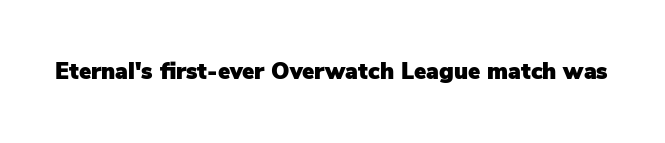
Q: Is the text italic (slanted)? A: No, it is upright.
Q: Is the text underlined? A: No.
Q: Is the spacing between letters normal or unusually wide? A: Normal.
